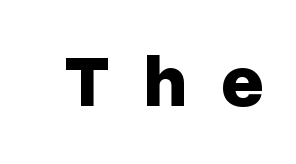
The image shows 74 px bold sans-serif type, upright; set unusually wide letter spacing (+0.45 em), not underlined; low stroke contrast and a medium x-height.
